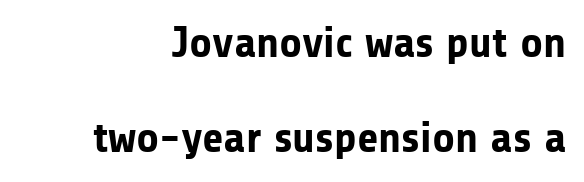
Lines of text with bare space underneath. Compared with an ordinary text face, these strokes are far heavier — a full bold. These lines are rendered in a variable-pitch font. Airy leading. In terms of letterform style, serifs are entirely absent. Here the glyphs are tracked normally, forming tight word shapes.
